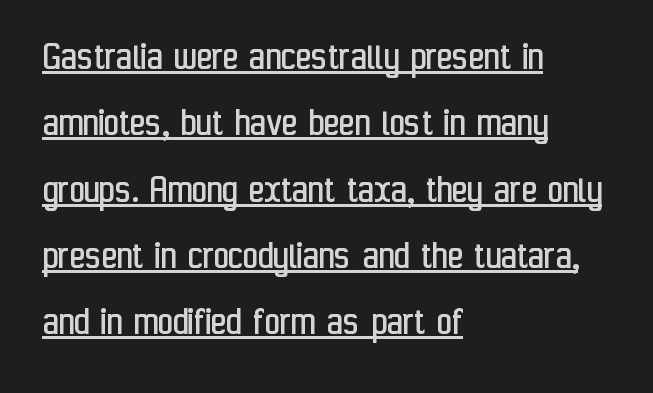
Vertically, the passage feels balanced, rows spaced as you'd expect. Has an underline been added? It has. The glyphs in this specimen are sans serif. Weight: not bold — regular or lighter.
